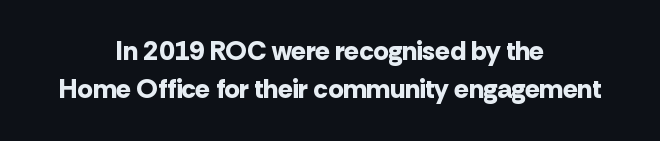
Q: Is the text bold? A: Yes.
Q: Is the text italic (slanted)? A: No, it is upright.
Q: Is the text underlined? A: No.
Q: How is the paragraph aligned? A: Centered.
Q: Is the spacing between letters normal or unusually wide? A: Normal.
Q: Is the spacing between lines tight, normal or loose? A: Normal.
